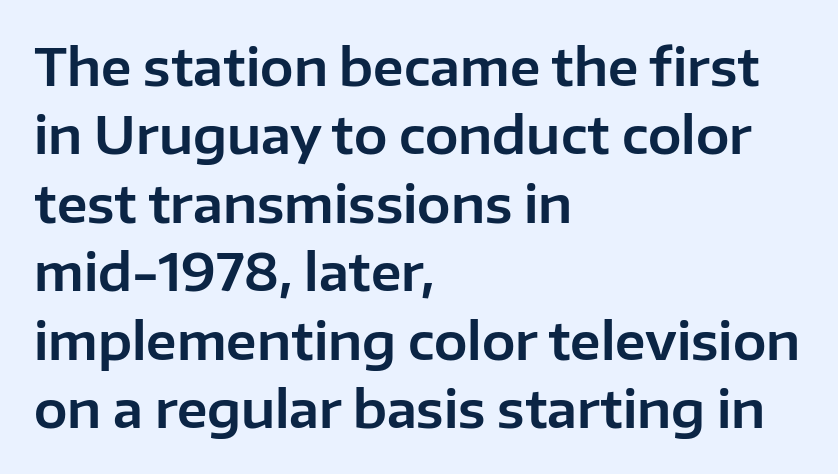
The image shows 50 px sans-serif type, upright; set left-aligned, normal line spacing (1.37x), normal letter spacing, not underlined; low stroke contrast and a medium x-height.
